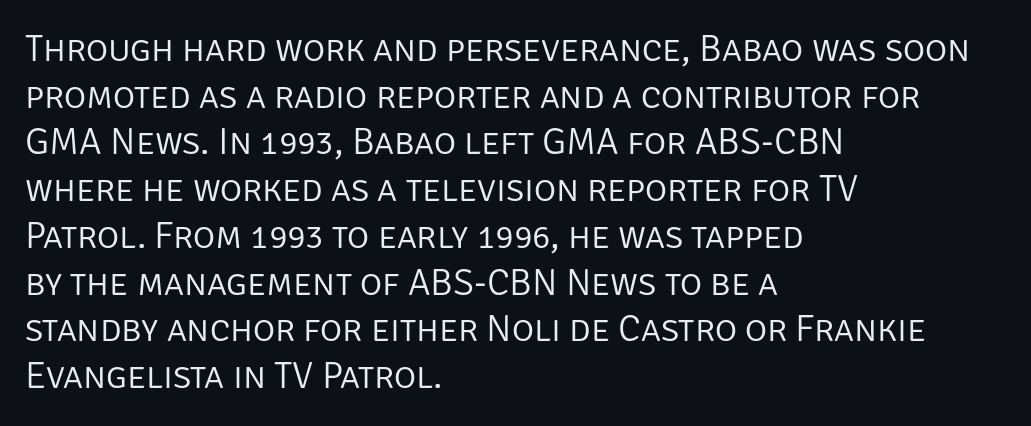
This rendering uses left alignment, leaving the right contour irregular. The rendering keeps characters at their native spacing. Check the space under the baseline: it is left empty. The passage shown is typeset with a sans-serif family.
